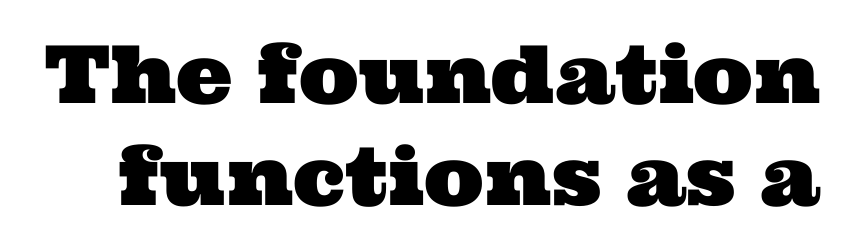
The letters advance in unequal steps, a hallmark of proportional type. A normal amount of white space separates one row of letters from the next. Each letter's strokes conclude with small projecting serifs. Nobody drew a line under any word here. The line texture is even and compact thanks to regular tracking.
